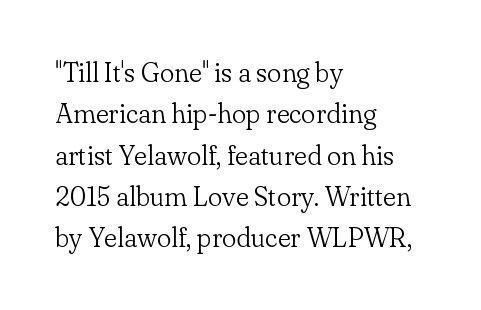
In terms of leading, this rendering sits right in the middle. The lettering stays uniformly vertical, giving the passage a roman look. Decoration check: the copy has no underline. The passage shown is not bold in any degree. How are the letters spaced? Ordinarily, with no added tracking.
